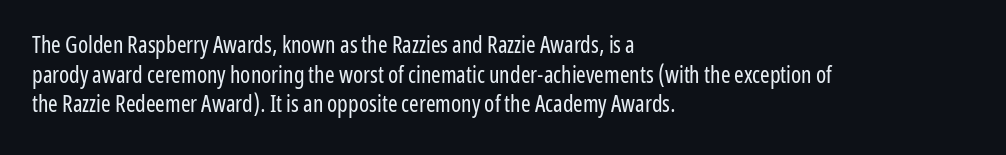
{"italic": "no", "bold": "no", "underline": "no", "align": "left", "line_spacing": "normal", "line_spacing_ratio": 1.29, "letter_spacing": "normal", "letter_spacing_em": 0.0, "glyph_px": 23}
